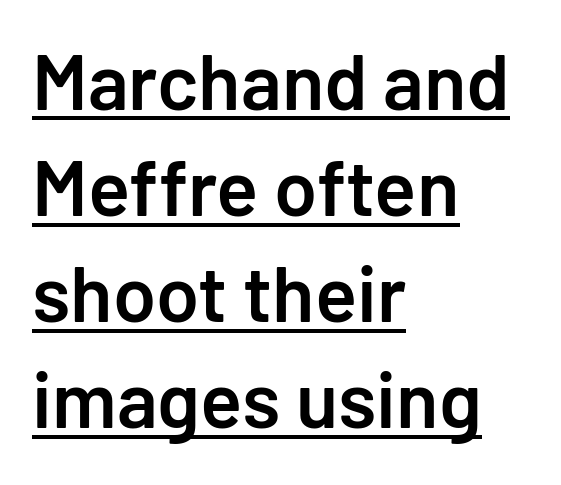
{"serif": "no", "italic": "no", "bold": "semi", "weight": "semibold", "width": "normal", "stroke_contrast": "low", "x_height": "medium", "monospaced": "no", "underline": "yes", "align": "left", "line_spacing": "normal", "line_spacing_ratio": 1.36, "letter_spacing": "normal", "letter_spacing_em": 0.0, "glyph_px": 78}
